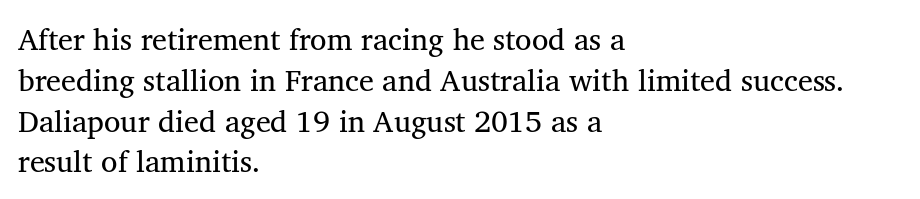
The letterforms sit shoulder to shoulder at normal distance. The paragraph has a hard left edge and a soft right edge. The rendering shows small feet on the letterforms — a serif design. Proportional: the letters do not fall into vertical columns.
